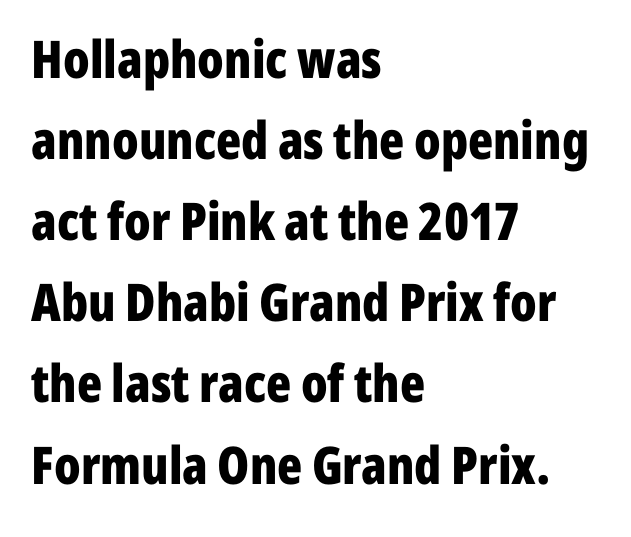
You can tell from the bare stems that sans-serif type was used. The ragged edge is on the right, which tells us the setting is flush left. The letters sit at their default tracking, neither squeezed nor spread. Note the varied advance widths — an 'i' is clearly narrower than an 'm'. Its strokes are broad and dark, the hallmark of bold type. The strip under each line holds only bare page.
